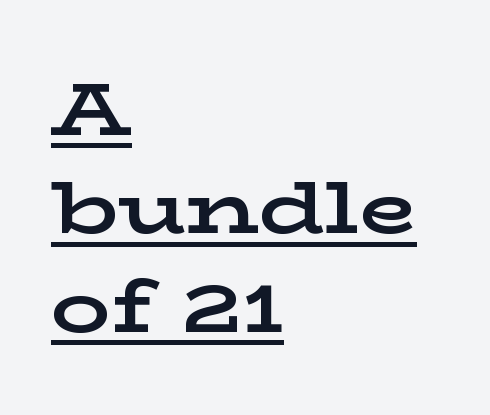
The image shows 74 px bold, wide serif type, upright; set left-aligned, normal line spacing (1.33x), normal letter spacing, underlined; low stroke contrast and a medium x-height.
